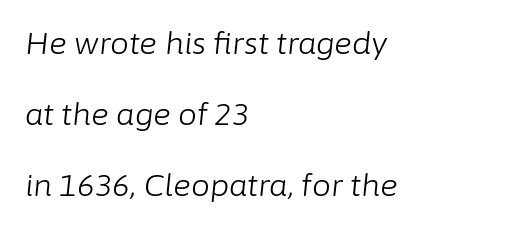
Q: Is the text bold? A: No.
Q: Is the text italic (slanted)? A: Yes, it leans right by about 6 degrees.
Q: Is the text underlined? A: No.
Q: How is the paragraph aligned? A: Left-aligned.
Q: Is the spacing between letters normal or unusually wide? A: Normal.
Q: Is the spacing between lines tight, normal or loose? A: Loose.
Q: Width (condensed, normal, or wide)? A: Normal.
Q: Stroke contrast? A: Low.
Q: x-height? A: Medium.
Q: Monospaced? A: No.
